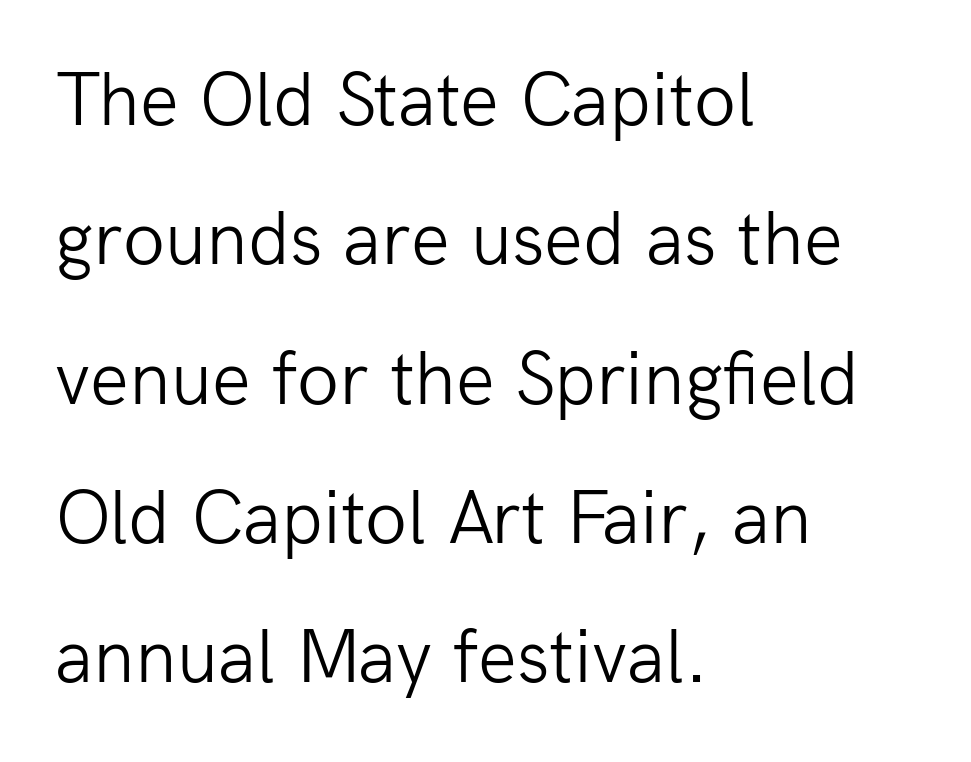
The image shows 77 px light sans-serif type, upright; set left-aligned, line spacing 1.81x, normal letter spacing, not underlined; low stroke contrast and a medium x-height.
